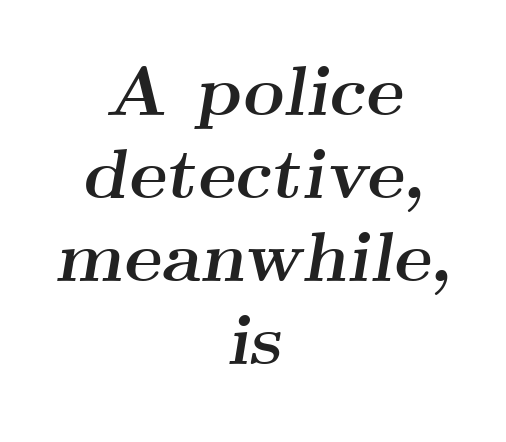
{"serif": "yes", "italic": "yes", "lean": "right", "slant_degrees": 9, "bold": "yes", "weight": "semibold", "width": "wide", "stroke_contrast": "medium", "x_height": "small", "monospaced": "no", "underline": "no", "align": "center", "line_spacing_ratio": 1.17, "letter_spacing": "normal", "letter_spacing_em": 0.0, "glyph_px": 71}
